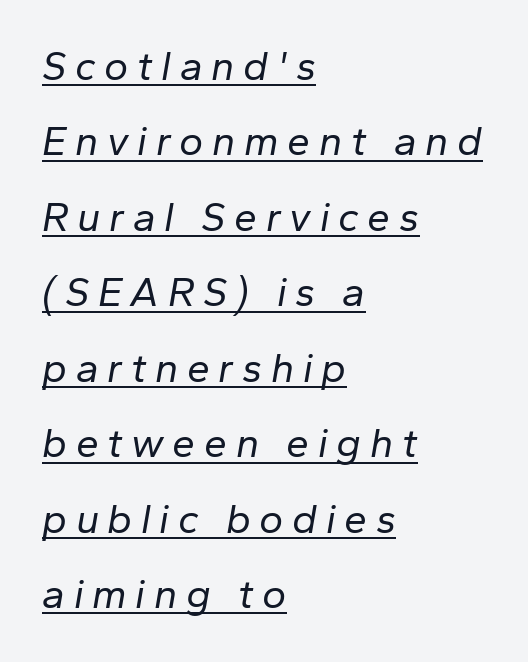
{"italic": "yes", "lean": "right", "slant_degrees": 10, "bold": "no", "weight": "regular", "width": "normal", "stroke_contrast": "low", "x_height": "medium", "monospaced": "no", "underline": "yes", "align": "left", "line_spacing_ratio": 1.84, "letter_spacing": "wide", "letter_spacing_em": 0.21, "glyph_px": 41}
